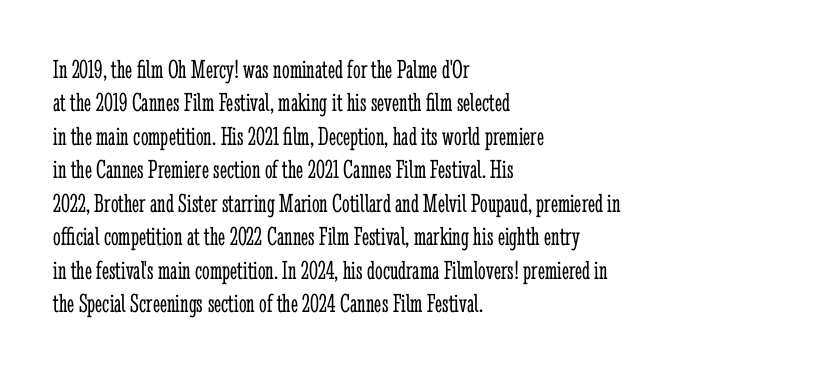
The image shows 27 px text type, upright; set left-aligned, line spacing 1.24x, normal letter spacing, not underlined.
